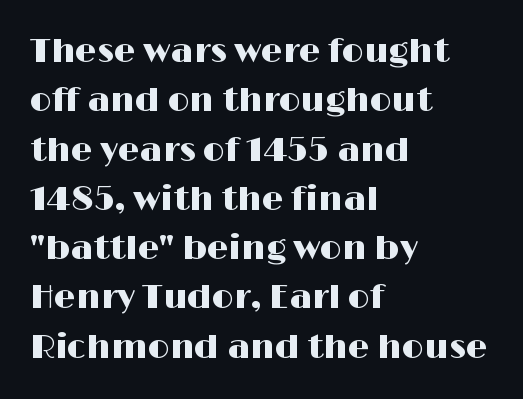
Underline: absent. If you measured baseline to baseline, you'd find a middling distance. Here the glyphs are tracked normally, forming tight word shapes. Does the type have serifs? No, each stem ends abruptly. Tall strokes in this sample are plumb rather than angled.
